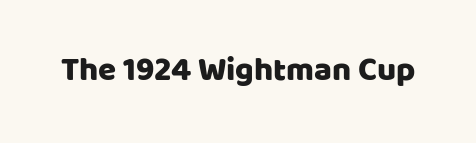
{"serif": "no", "italic": "no", "width": "normal", "stroke_contrast": "low", "x_height": "large", "monospaced": "no", "underline": "no", "letter_spacing": "normal", "letter_spacing_em": 0.0, "glyph_px": 33}
